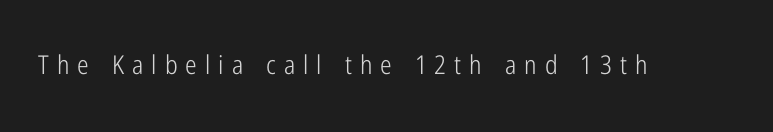
{"italic": "no", "bold": "no", "underline": "no", "letter_spacing": "wide", "letter_spacing_em": 0.31, "glyph_px": 26}
